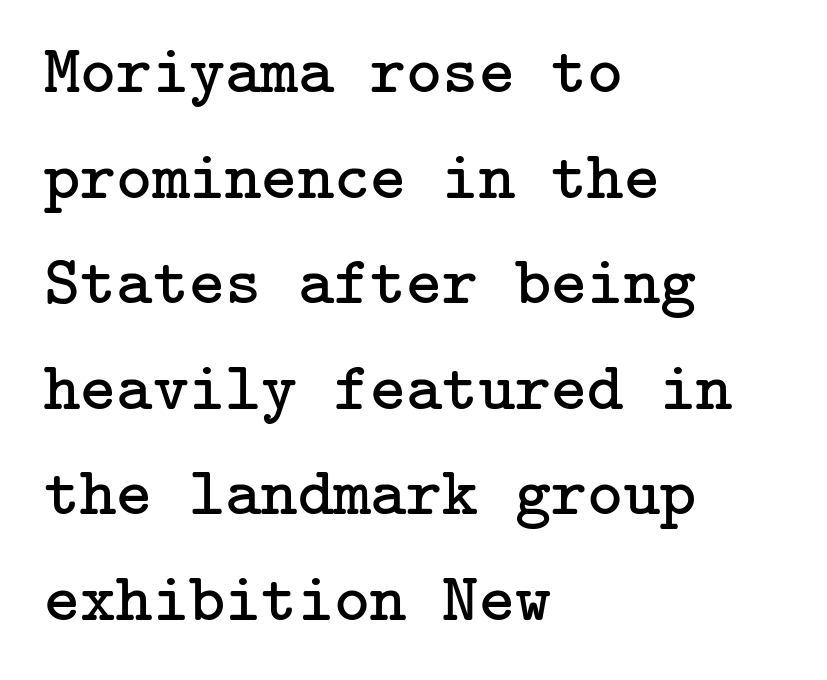
{"serif": "yes", "italic": "no", "bold": "no", "weight": "regular", "width": "normal", "stroke_contrast": "low", "x_height": "medium", "underline": "no", "align": "left", "line_spacing": "normal", "line_spacing_ratio": 1.53, "letter_spacing": "normal", "letter_spacing_em": 0.0, "glyph_px": 69}
